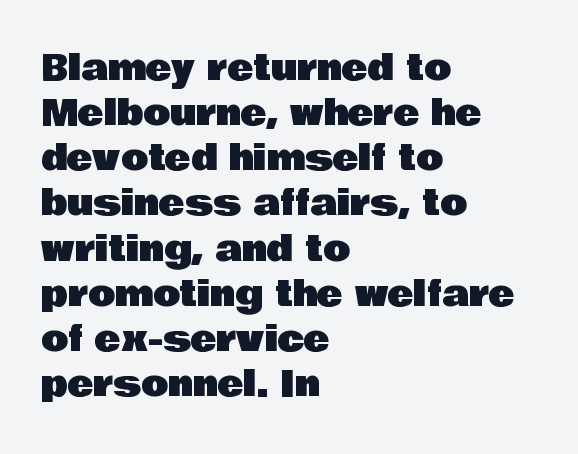
Q: Is the text italic (slanted)? A: No, it is upright.
Q: Is the typeface a serif or a sans-serif typeface? A: Sans-serif.
Q: Is the text underlined? A: No.
Q: How is the paragraph aligned? A: Left-aligned.
Q: Is the spacing between letters normal or unusually wide? A: Normal.
Q: Is the spacing between lines tight, normal or loose? A: Normal.
Q: Width (condensed, normal, or wide)? A: Normal.
Q: Stroke contrast? A: Low.
Q: x-height? A: Large.
Q: Monospaced? A: No.
